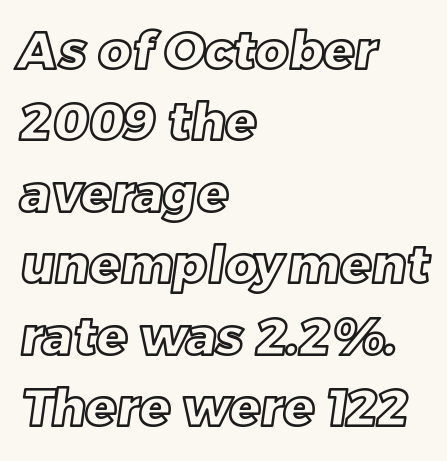
Anything drawn beneath the words? Only blank space. Vertically, the passage feels balanced, rows spaced as you'd expect. Looks like regular typesetting: each glyph gets only the width it needs. If you drew a ruler down the left edge, every line would touch it. The letterforms sit shoulder to shoulder at normal distance.
